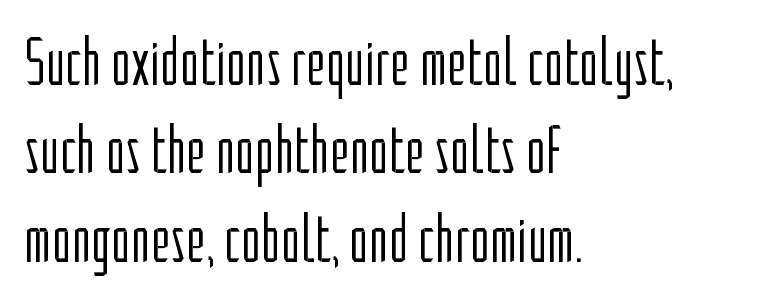
Q: Is the text bold? A: No.
Q: Is the text italic (slanted)? A: No, it is upright.
Q: Is the typeface a serif or a sans-serif typeface? A: Sans-serif.
Q: Is the text underlined? A: No.
Q: How is the paragraph aligned? A: Left-aligned.
Q: Is the spacing between letters normal or unusually wide? A: Normal.
Q: Is the spacing between lines tight, normal or loose? A: Normal.
Q: Width (condensed, normal, or wide)? A: Condensed.
Q: Stroke contrast? A: Low.
Q: x-height? A: Medium.
Q: Monospaced? A: No.
